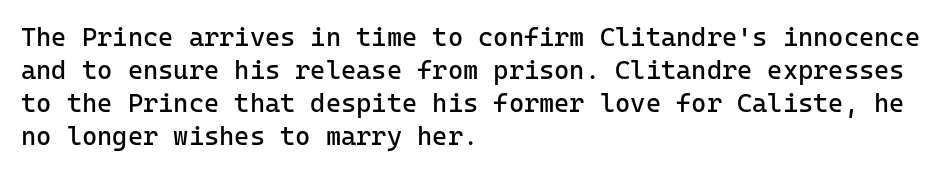
{"italic": "no", "bold": "no", "underline": "no", "align": "left", "line_spacing": "normal", "line_spacing_ratio": 1.27, "letter_spacing": "normal", "letter_spacing_em": 0.0, "glyph_px": 26}
